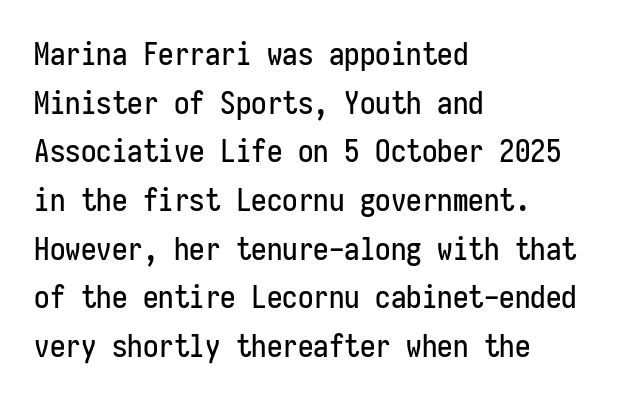
Stroke terminals: plain, sans-serif. This sample has the even, mechanical cadence of fixed-width lettering. This sample is left-justified, so line endings fall wherever the words run out. The space directly below the letters is spotless. The typography opts for an upright posture over an oblique one.
